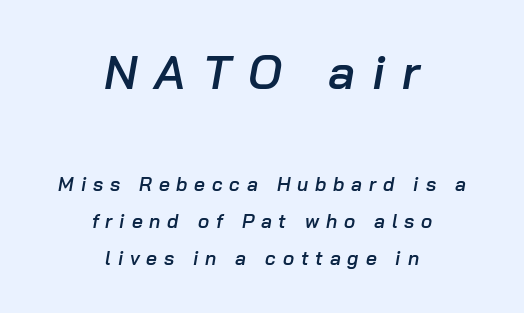
Caption: multi-line text, centered on the measure. Honestly, there is no underline to notice here at all. Block one is the big one; block two sits smaller underneath. The passage shown stacks its lines with a broad gap. When letters slant like this, we call the style italic. Semibold letterforms, between regular and bold.
